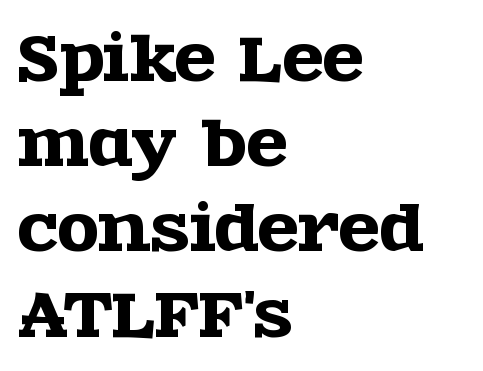
{"serif": "yes", "italic": "no", "width": "wide", "x_height": "large", "monospaced": "no", "underline": "no", "align": "left", "line_spacing": "normal", "line_spacing_ratio": 1.42, "letter_spacing": "normal", "letter_spacing_em": 0.0, "glyph_px": 60}
